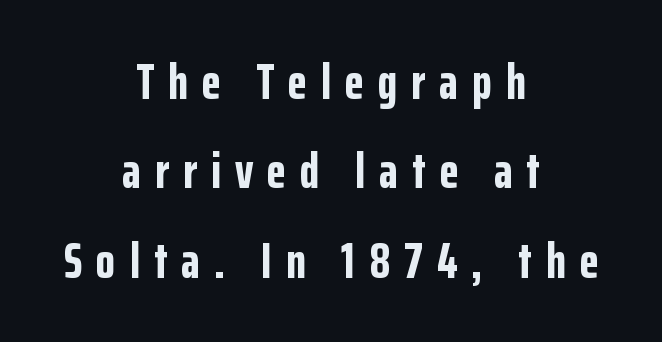
Spacing between characters has been opened up far beyond the box default. Spacing verdict: proportional, widths tailored to each character. The passage shown is emphatically bold. These lines are centered, leaving both edges ragged.
